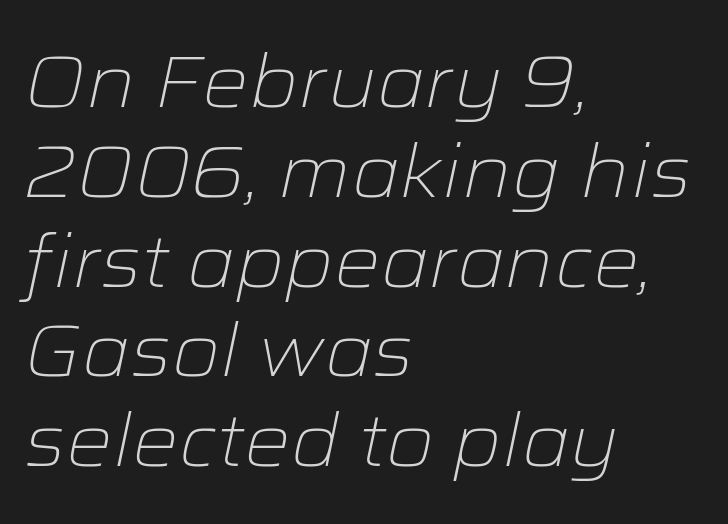
Q: Is the text bold? A: No.
Q: Is the text italic (slanted)? A: Yes, it leans right by about 12 degrees.
Q: Is the text underlined? A: No.
Q: How is the paragraph aligned? A: Left-aligned.
Q: Is the spacing between letters normal or unusually wide? A: Normal.
Q: Width (condensed, normal, or wide)? A: Wide.
Q: Stroke contrast? A: Low.
Q: x-height? A: Medium.
Q: Monospaced? A: No.
